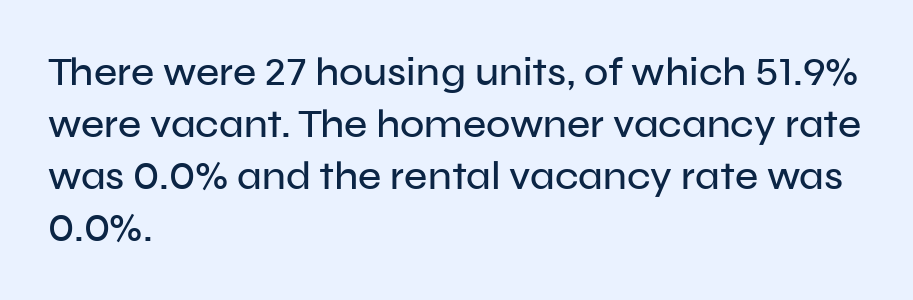
Q: Is the text italic (slanted)? A: No, it is upright.
Q: Is the typeface a serif or a sans-serif typeface? A: Sans-serif.
Q: Is the text underlined? A: No.
Q: How is the paragraph aligned? A: Left-aligned.
Q: Is the spacing between letters normal or unusually wide? A: Normal.
Q: Is the spacing between lines tight, normal or loose? A: Normal.
Q: Width (condensed, normal, or wide)? A: Normal.
Q: Stroke contrast? A: Low.
Q: x-height? A: Medium.
Q: Monospaced? A: No.
